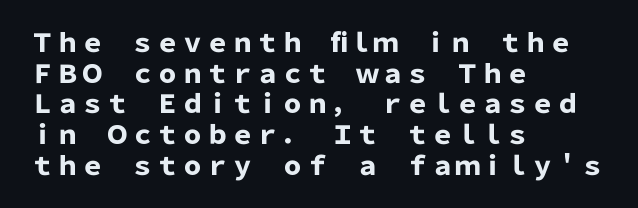
In CSS terms this would be text-align: left. Anything drawn beneath the words? Only blank space. Posture: upright roman. As a designer I'd log this as weight 700, bold.
